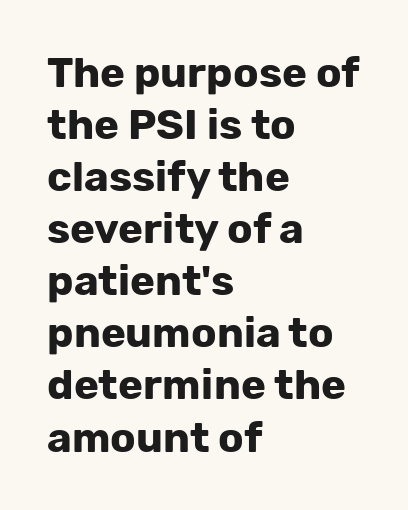
Unlike italic type, these characters show no tilt at all. The glyphs in this specimen are sans serif. Notice how the passage keeps a crisp vertical edge on the left only. Heft: maximum for text — a bold. Do the characters align in a grid? No, the font is proportional. A typesetter would call this zero additional tracking.
